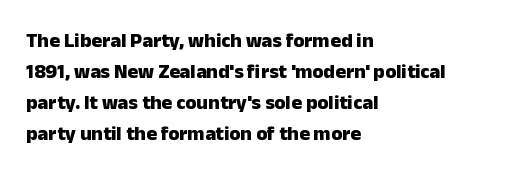
{"italic": "no", "bold": "yes", "underline": "no", "align": "left", "line_spacing": "normal", "line_spacing_ratio": 1.55, "letter_spacing": "normal", "letter_spacing_em": 0.0, "glyph_px": 20}
